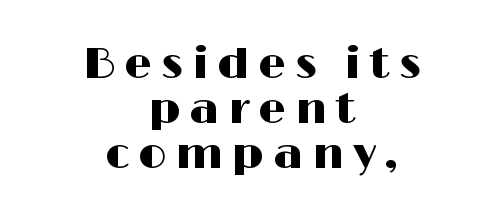
This sample trades vertical openness for compactness between lines. This is sans-serif lettering, the kind often seen on screens and signage. The typography opts for an upright posture over an oblique one. Check the space under the baseline: it is left empty. If you folded the block vertically in half, each line would mirror itself in length. The rendering inserts visible extra space after every character.
